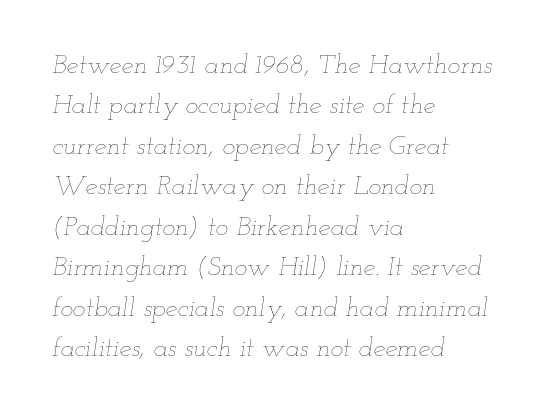
The image shows 27 px text type, italic (leaning right); set left-aligned, normal line spacing (1.5x), normal letter spacing, not underlined.
